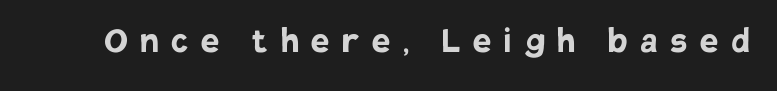
Q: Is the text bold? A: Yes.
Q: Is the text italic (slanted)? A: No, it is upright.
Q: Is the typeface a serif or a sans-serif typeface? A: Sans-serif.
Q: Is the text underlined? A: No.
Q: Is the spacing between letters normal or unusually wide? A: Unusually wide.
Q: Width (condensed, normal, or wide)? A: Normal.
Q: Stroke contrast? A: Low.
Q: x-height? A: Large.
Q: Monospaced? A: No.
